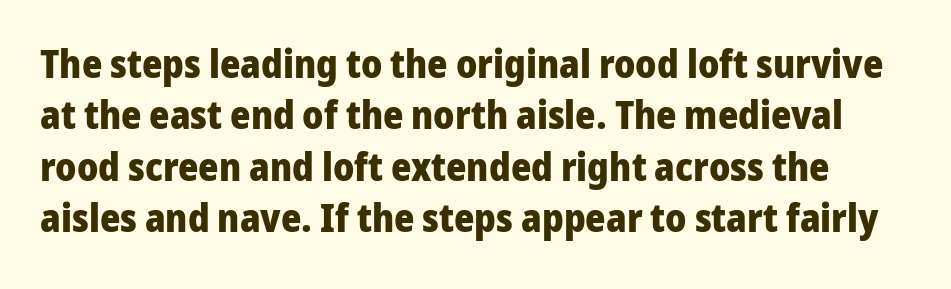
Evenly set lines give the paragraph a standard silhouette. Is this a fixed-width face? No — the glyphs have proportional, varying widths. A dark, heavy texture on the line: the type is bold. Posture: straight, roman, zero tilt. Short note: letters normally spaced.
